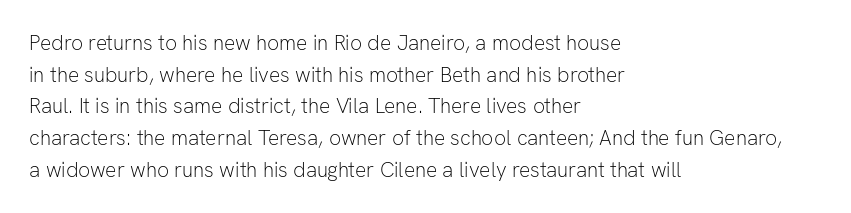
{"italic": "no", "bold": "no", "underline": "no", "align": "left", "line_spacing": "normal", "line_spacing_ratio": 1.51, "letter_spacing": "normal", "letter_spacing_em": 0.0, "glyph_px": 21}
